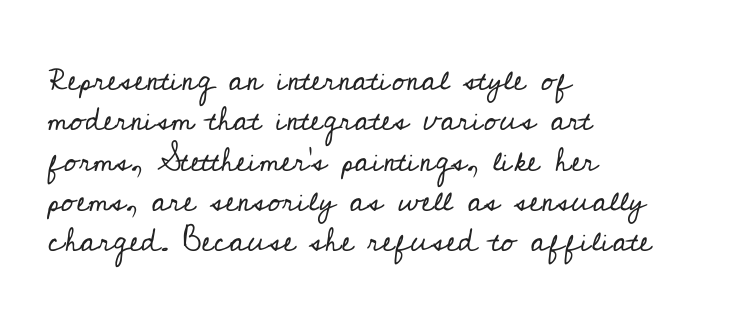
The image shows 33 px regular-weight serif type; set left-aligned, line spacing 1.22x, normal letter spacing, not underlined; low stroke contrast and a small x-height.
